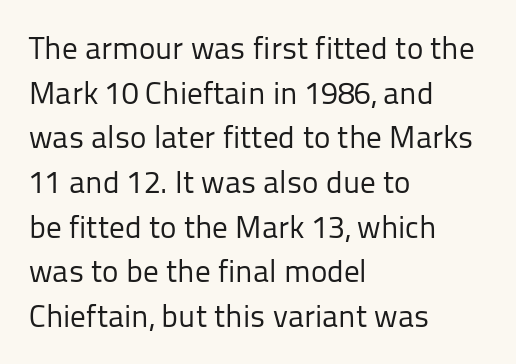
Q: Is the text bold? A: No.
Q: Is the text italic (slanted)? A: No, it is upright.
Q: Is the typeface a serif or a sans-serif typeface? A: Sans-serif.
Q: Is the text underlined? A: No.
Q: How is the paragraph aligned? A: Left-aligned.
Q: Is the spacing between letters normal or unusually wide? A: Normal.
Q: Is the spacing between lines tight, normal or loose? A: Normal.
Q: Width (condensed, normal, or wide)? A: Normal.
Q: Stroke contrast? A: Low.
Q: x-height? A: Medium.
Q: Monospaced? A: No.
